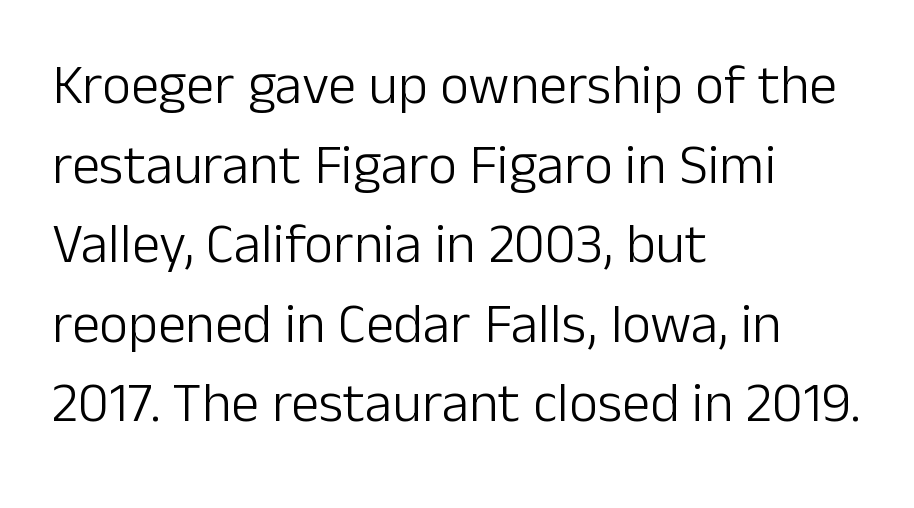
{"serif": "no", "italic": "no", "bold": "no", "weight": "light", "width": "normal", "stroke_contrast": "low", "x_height": "medium", "monospaced": "no", "underline": "no", "align": "left", "line_spacing": "normal", "line_spacing_ratio": 1.42, "letter_spacing": "normal", "letter_spacing_em": 0.0, "glyph_px": 56}
